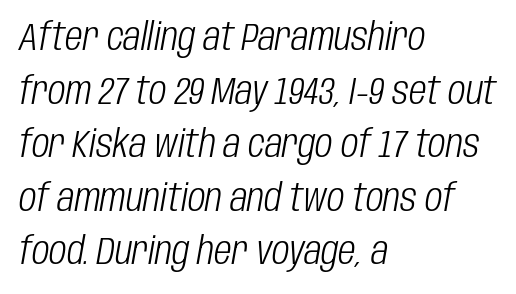
The image shows 38 px light, condensed type, italic (leaning right); set left-aligned, normal line spacing (1.41x), normal letter spacing, not underlined; low stroke contrast and a large x-height.
